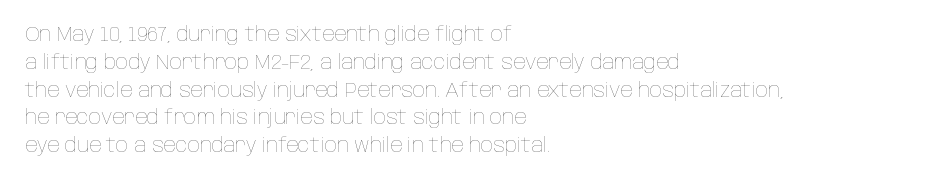
Q: Is the text bold? A: No.
Q: Is the text italic (slanted)? A: No, it is upright.
Q: Is the text underlined? A: No.
Q: How is the paragraph aligned? A: Left-aligned.
Q: Is the spacing between letters normal or unusually wide? A: Normal.
Q: Is the spacing between lines tight, normal or loose? A: Normal.
